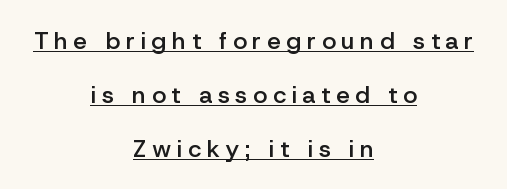
Q: Is the text bold? A: Semi-bold.
Q: Is the text italic (slanted)? A: No, it is upright.
Q: Is the text underlined? A: Yes.
Q: How is the paragraph aligned? A: Centered.
Q: Is the spacing between letters normal or unusually wide? A: Unusually wide.
Q: Is the spacing between lines tight, normal or loose? A: Loose.
